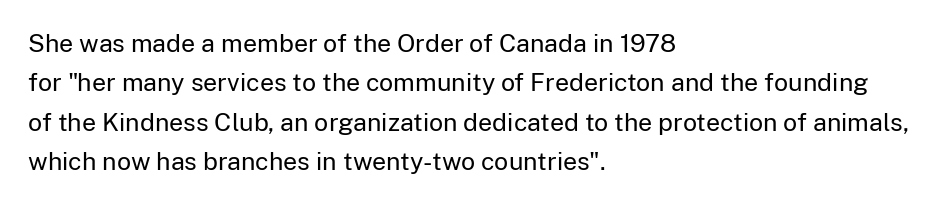
The image shows 25 px text type, upright; set left-aligned, normal line spacing (1.58x), normal letter spacing, not underlined.
